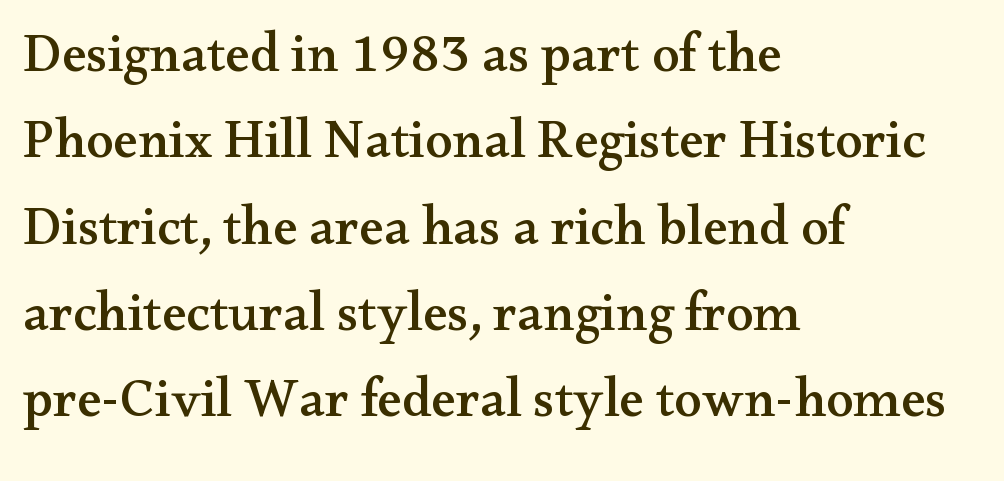
Nobody touched the tracking dial on this one. Descender tails drop into unmarked territory. The typeface chosen for these lines features serifs. The typesetter chose a ragged-right arrangement here. Style check: upright.
